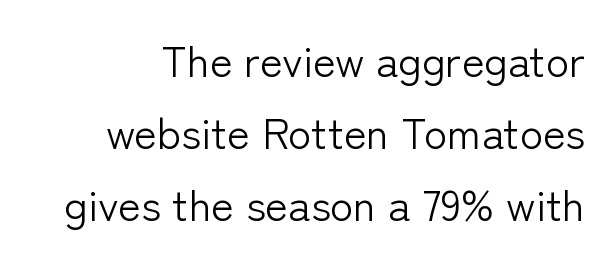
Proportional: the letters do not fall into vertical columns. These lines were composed using upright roman letters. Baseline-to-baseline distance is the conventional proportion of letter height. These glyphs show unthickened strokes, regular width or finer. The face used here is a sans, in the tradition of grotesques and geometrics.
